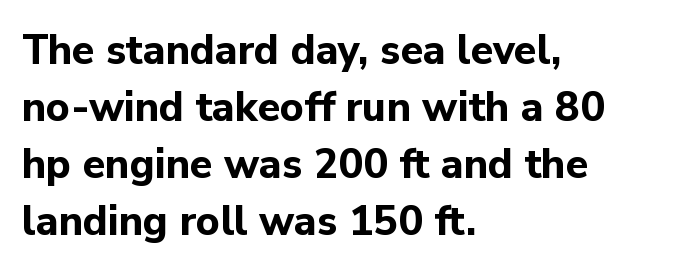
This rendering features lettering with no underline. The characters display no serif detailing; their extremities are plain. Each letter keeps its own natural width here, so spacing adapts to shape. These lines are set flush left with a ragged right edge. Reading down the column, the eye jumps a familiar distance to each next line.
